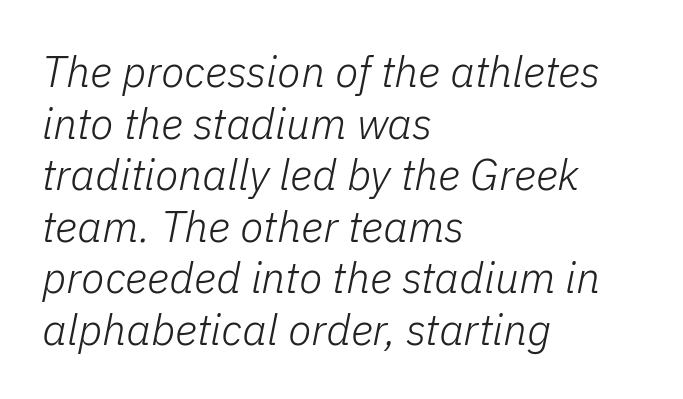
Q: Is the text bold? A: No.
Q: Is the text italic (slanted)? A: Yes, it leans right by about 11 degrees.
Q: Is the text underlined? A: No.
Q: How is the paragraph aligned? A: Left-aligned.
Q: Is the spacing between letters normal or unusually wide? A: Normal.
Q: Width (condensed, normal, or wide)? A: Normal.
Q: Stroke contrast? A: Low.
Q: x-height? A: Medium.
Q: Monospaced? A: No.
